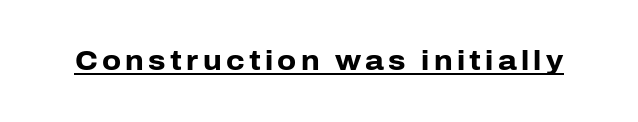
The image shows 27 px bold type, upright; set underlined.
